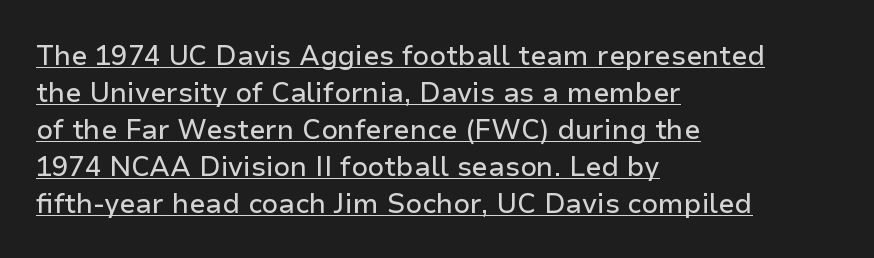
The image shows 27 px text type, upright; set left-aligned, normal line spacing (1.37x), normal letter spacing, underlined.
